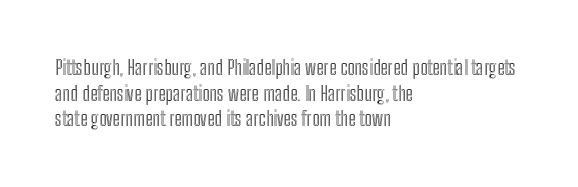
The image shows 20 px text type, upright; set left-aligned, normal line spacing (1.28x), normal letter spacing, not underlined.
